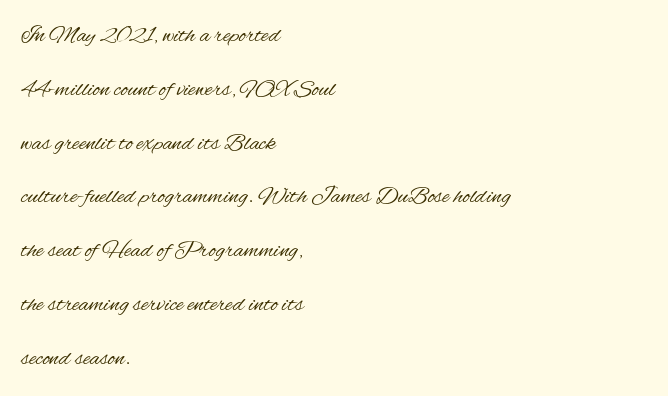
The image shows 24 px text type; set left-aligned, loose line spacing (2.24x), normal letter spacing, not underlined.
